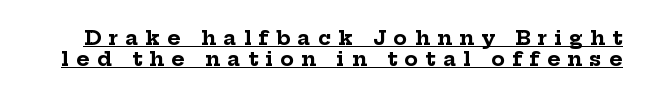
Q: Is the text bold? A: Yes.
Q: Is the text italic (slanted)? A: No, it is upright.
Q: Is the text underlined? A: Yes.
Q: Is the spacing between letters normal or unusually wide? A: Unusually wide.
Q: Is the spacing between lines tight, normal or loose? A: Tight.
